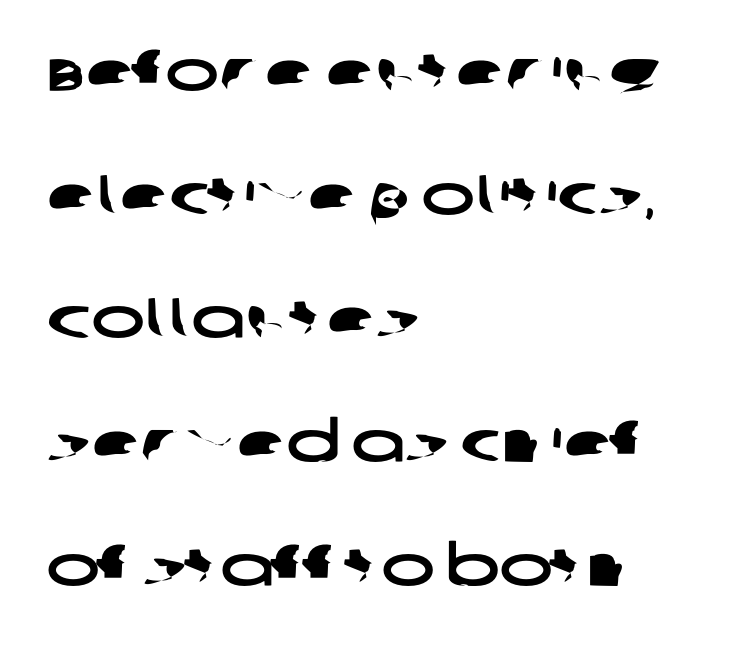
The image shows 57 px wide sans-serif type; set left-aligned, loose line spacing (2.17x), normal letter spacing, not underlined; low stroke contrast and a large x-height.
